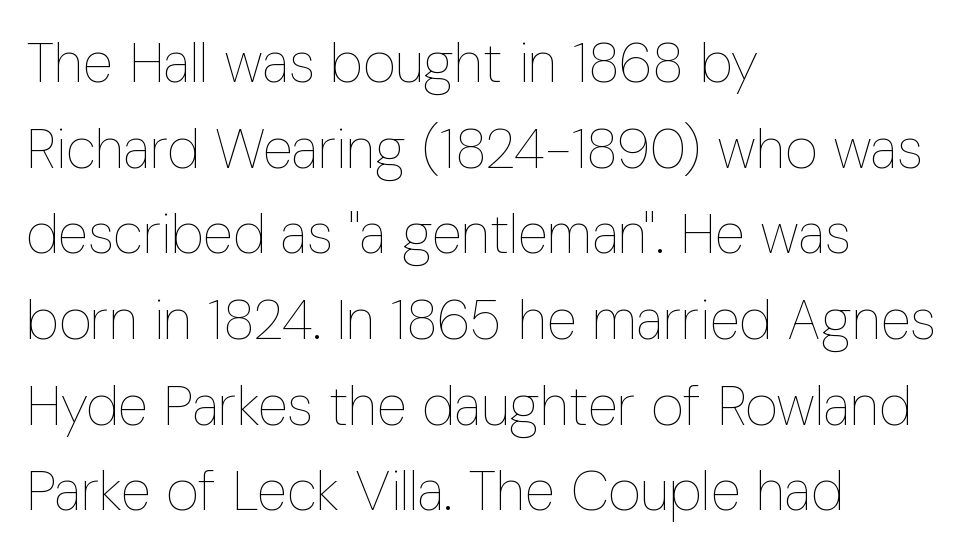
{"italic": "no", "bold": "no", "weight": "thin", "width": "condensed", "stroke_contrast": "low", "x_height": "medium", "monospaced": "no", "underline": "no", "align": "left", "line_spacing": "normal", "line_spacing_ratio": 1.53, "letter_spacing": "normal", "letter_spacing_em": 0.0, "glyph_px": 56}
